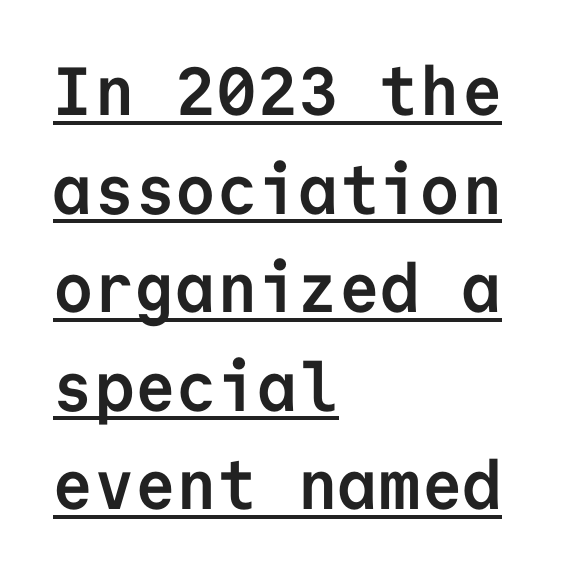
Each new line begins a customary step beneath the previous one. The face used here is monospaced, like something from a code editor. These lines are composed in type without serifs. Beneath each row of characters lies a ruled line. Characters follow at the spacing the type designer built in.
